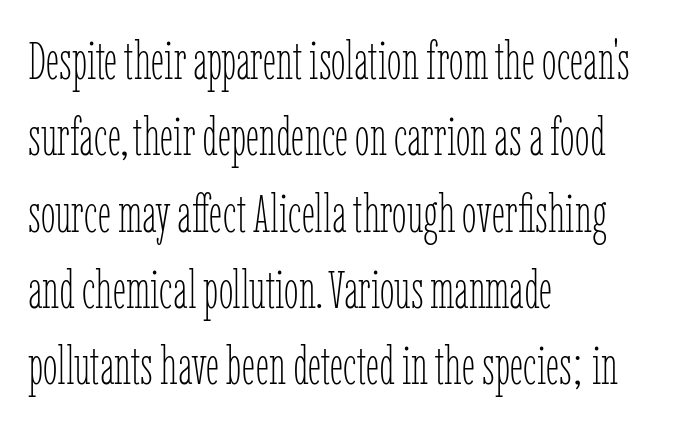
Evenly set lines give the paragraph a standard silhouette. Left-aligned paragraph, ragged on the right. A clean baseline with only descenders dipping below it. The passage shown is typed in a proportional face where columns would drift. What stands out about the letter spacing? Nothing — it is the standard amount.
